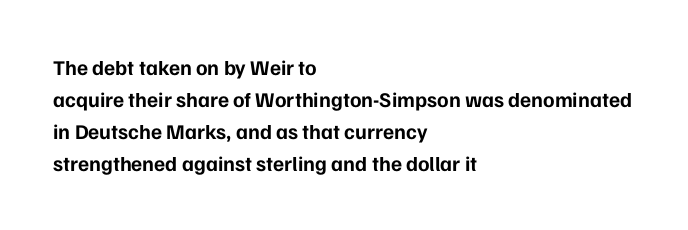
Tracking value appears to be zero — textbook default spacing. Is the type bold? Yes — the strokes are clearly thick and heavy. The block of text has a typical density, with ordinary space between rows. The rag falls on the right side of this text block. Words float on clear page, feet unadorned.
